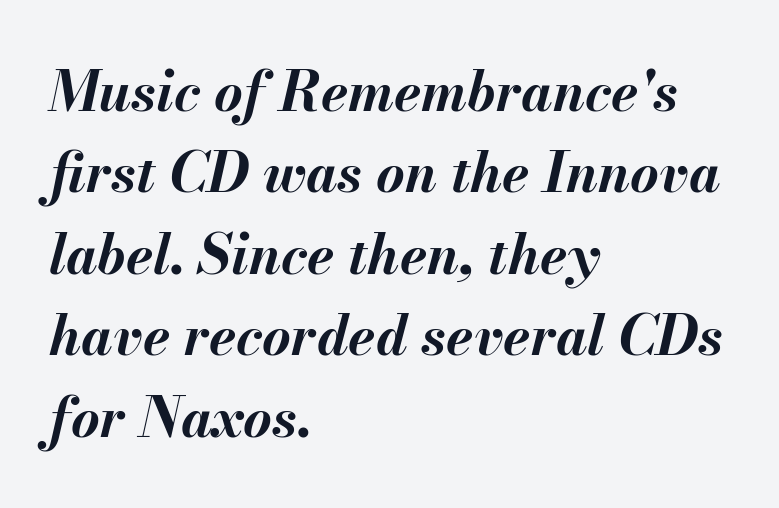
Q: Is the text bold? A: Yes.
Q: Is the text italic (slanted)? A: Yes, it leans right by about 13 degrees.
Q: Is the text underlined? A: No.
Q: How is the paragraph aligned? A: Left-aligned.
Q: Is the spacing between letters normal or unusually wide? A: Normal.
Q: Is the spacing between lines tight, normal or loose? A: Normal.
Q: Width (condensed, normal, or wide)? A: Normal.
Q: Stroke contrast? A: Medium.
Q: x-height? A: Small.
Q: Monospaced? A: No.
